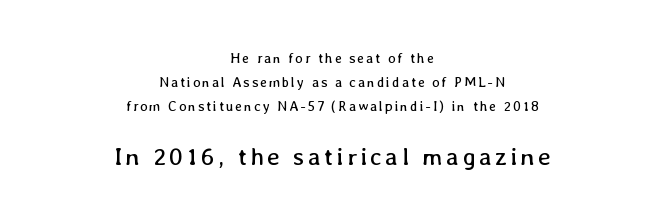
Every character sits straight up, as roman type does. Nobody drew a line under any word here. The emphasis by scale lands on block number two, below. The passage is arranged like a title page — every line centered.
